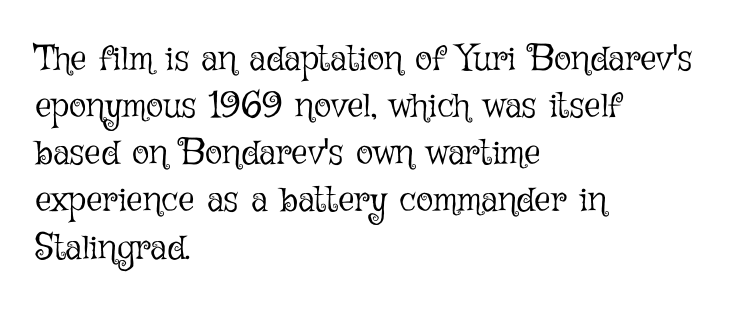
Q: Is the text bold? A: No.
Q: Is the text italic (slanted)? A: No, it is upright.
Q: Is the text underlined? A: No.
Q: How is the paragraph aligned? A: Left-aligned.
Q: Is the spacing between letters normal or unusually wide? A: Normal.
Q: Is the spacing between lines tight, normal or loose? A: Normal.
Q: Width (condensed, normal, or wide)? A: Normal.
Q: Stroke contrast? A: Low.
Q: x-height? A: Medium.
Q: Monospaced? A: No.
